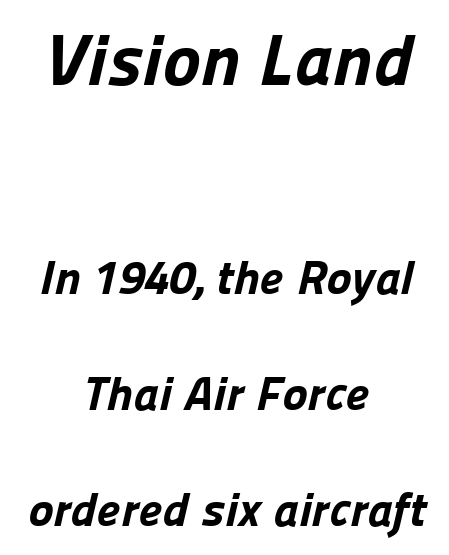
The image shows 72 px bold sans-serif type; set centered, loose line spacing (2.42x), normal letter spacing, not underlined; the first (top) block is 1.5x larger; low stroke contrast and a medium x-height.
